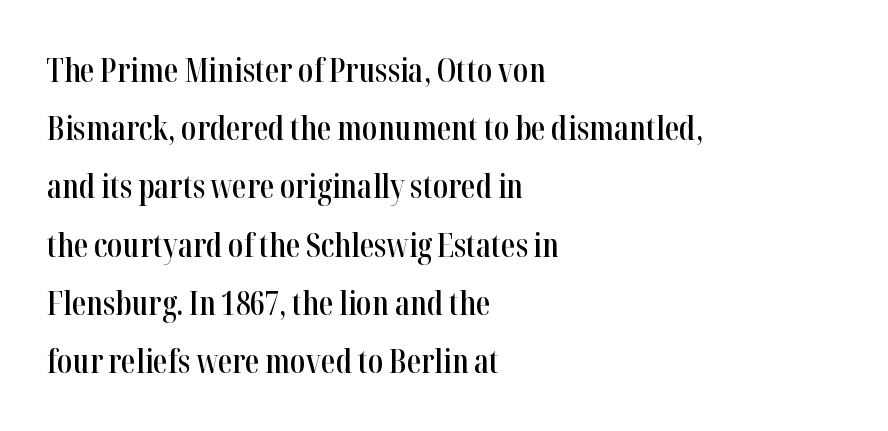
Q: Is the text bold? A: Semi-bold.
Q: Is the text italic (slanted)? A: No, it is upright.
Q: Is the typeface a serif or a sans-serif typeface? A: Serif.
Q: Is the text underlined? A: No.
Q: How is the paragraph aligned? A: Left-aligned.
Q: Is the spacing between letters normal or unusually wide? A: Normal.
Q: Width (condensed, normal, or wide)? A: Condensed.
Q: Stroke contrast? A: High.
Q: x-height? A: Medium.
Q: Monospaced? A: No.
